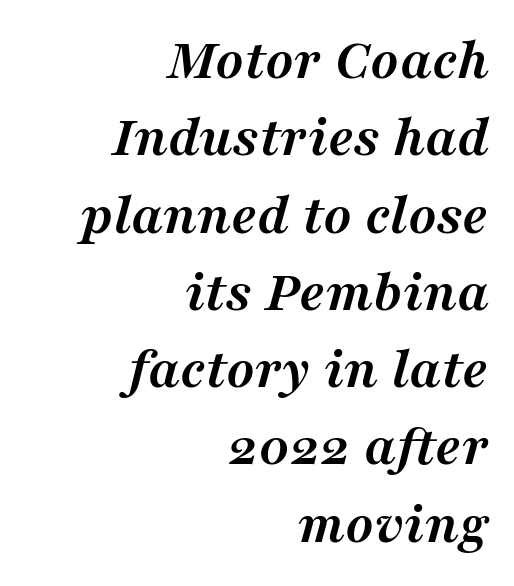
The image shows 59 px semibold serif type, italic (leaning right); set right-aligned, normal line spacing (1.31x), normal letter spacing, not underlined; medium stroke contrast and a medium x-height.
